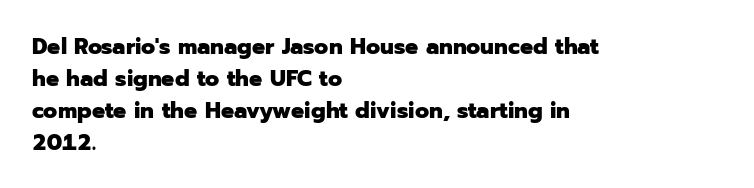
Compared with typical paragraphs, the rows here are spaced about the same. In terms of posture, this sample is upright. You'd pick this weight for a headline — it's a proper bold. Typeset ragged right — the left edge is the straight one.
